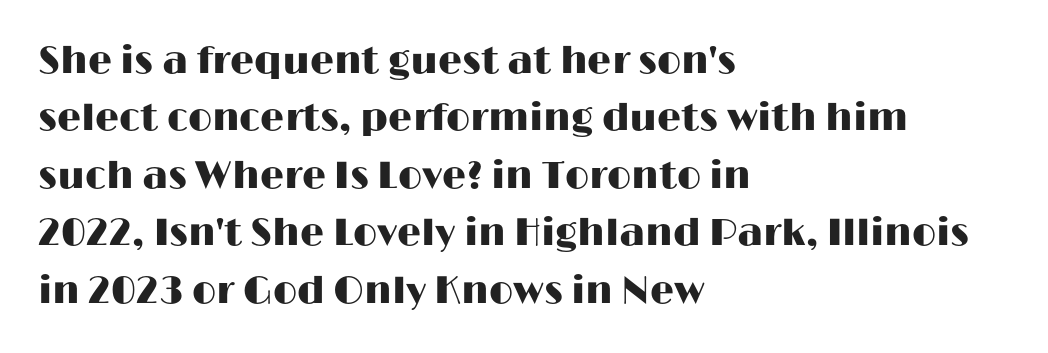
{"serif": "no", "italic": "no", "width": "wide", "stroke_contrast": "high", "x_height": "medium", "monospaced": "no", "underline": "no", "align": "left", "line_spacing": "normal", "line_spacing_ratio": 1.51, "letter_spacing": "normal", "letter_spacing_em": 0.0, "glyph_px": 38}
